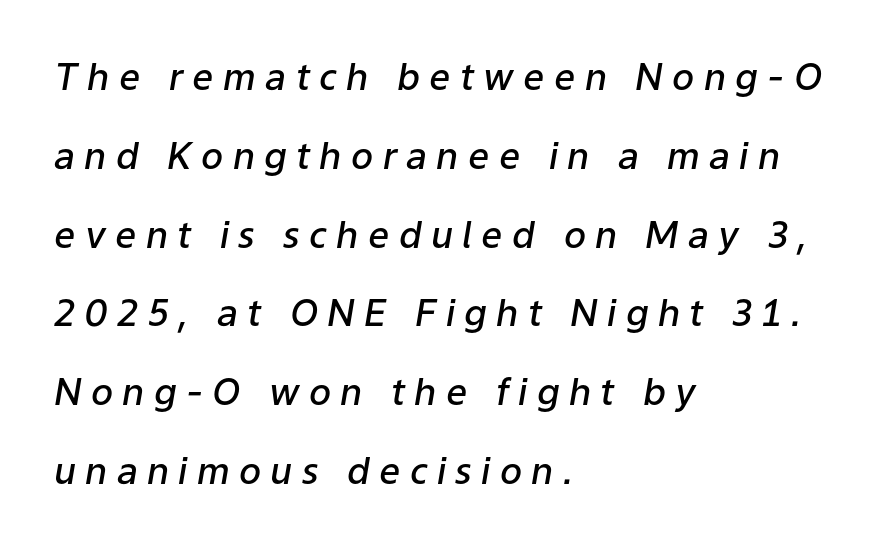
Q: Is the text bold? A: Semi-bold.
Q: Is the text italic (slanted)? A: Yes, it leans right by about 9 degrees.
Q: Is the text underlined? A: No.
Q: How is the paragraph aligned? A: Left-aligned.
Q: Is the spacing between letters normal or unusually wide? A: Unusually wide.
Q: Is the spacing between lines tight, normal or loose? A: Loose.
Q: Width (condensed, normal, or wide)? A: Normal.
Q: Stroke contrast? A: Low.
Q: x-height? A: Medium.
Q: Monospaced? A: No.
